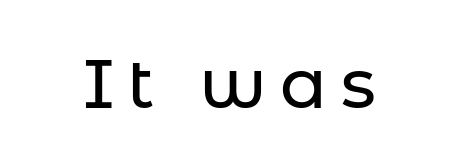
The image shows 69 px sans-serif type, upright; set not underlined; low stroke contrast and a medium x-height.
